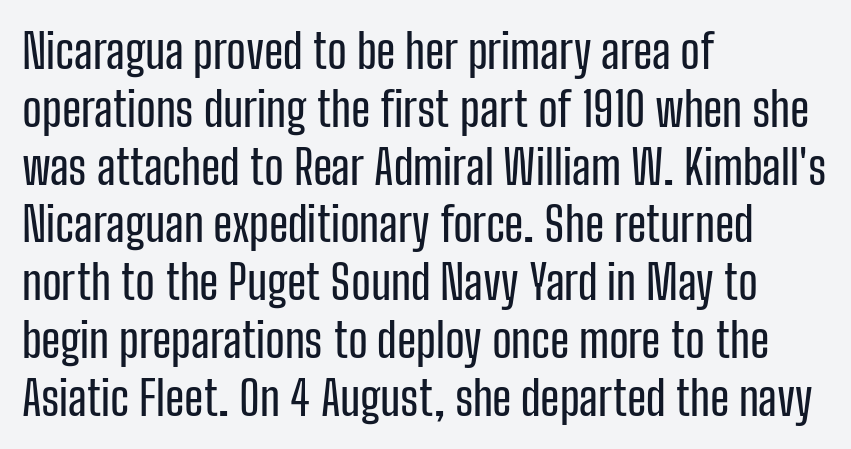
The image shows 47 px condensed sans-serif type, upright; set left-aligned, line spacing 1.23x, normal letter spacing, not underlined; low stroke contrast and a medium x-height.
